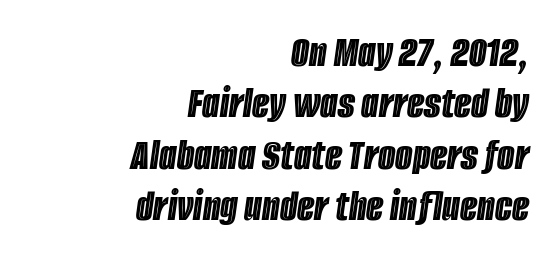
Q: Is the text italic (slanted)? A: Yes, it leans right by about 8 degrees.
Q: Is the text underlined? A: No.
Q: How is the paragraph aligned? A: Right-aligned.
Q: Is the spacing between letters normal or unusually wide? A: Normal.
Q: Is the spacing between lines tight, normal or loose? A: Tight.
Q: Width (condensed, normal, or wide)? A: Condensed.
Q: x-height? A: Large.
Q: Monospaced? A: No.
